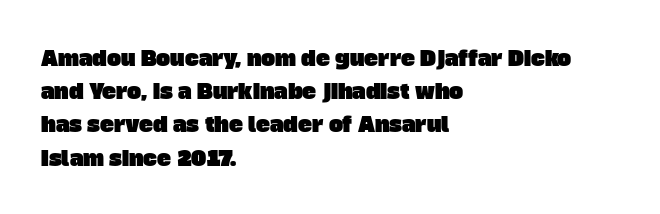
The image shows 21 px text type; set left-aligned, normal line spacing (1.58x), normal letter spacing, not underlined.
